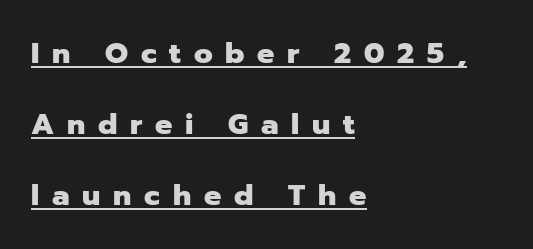
{"serif": "no", "italic": "no", "bold": "yes", "weight": "heavy", "width": "normal", "stroke_contrast": "low", "x_height": "medium", "monospaced": "no", "underline": "yes", "align": "left", "line_spacing": "loose", "line_spacing_ratio": 2.44, "letter_spacing": "wide", "letter_spacing_em": 0.44, "glyph_px": 29}
